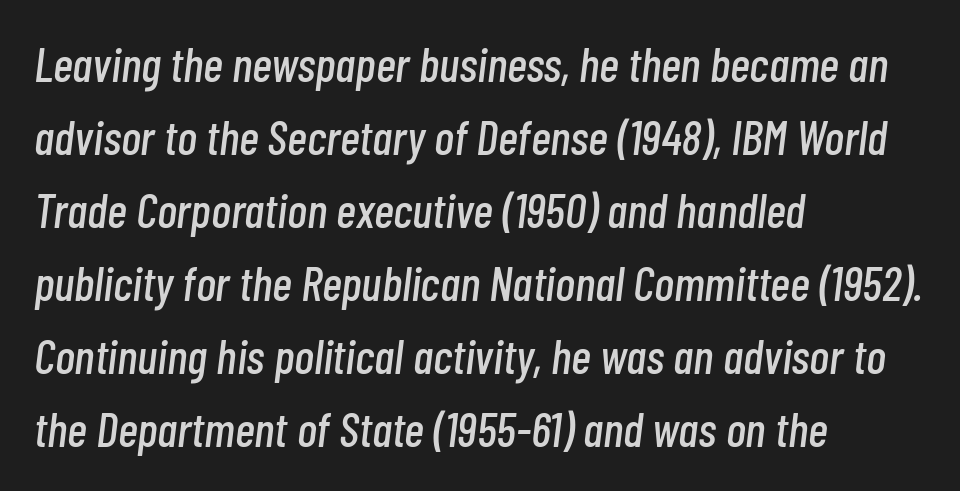
Each new line begins a customary step beneath the previous one. Proportional: the letters do not fall into vertical columns. Looking at the ascenders, they clearly lean. Words float on clear page, feet unadorned. The paragraph shown leans on its left margin.
